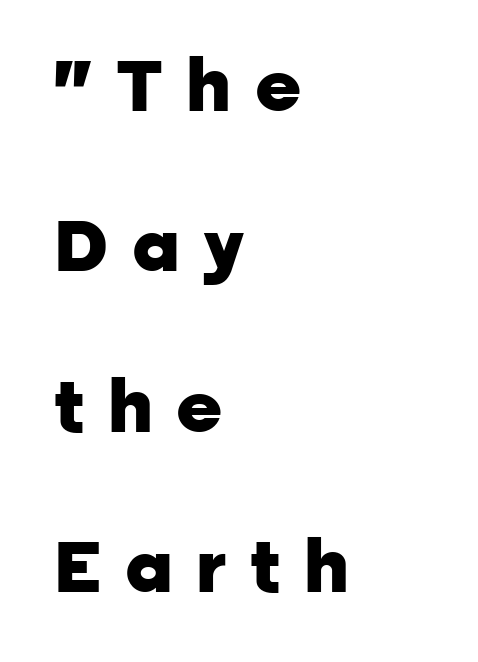
Q: Is the text bold? A: Yes.
Q: Is the text italic (slanted)? A: No, it is upright.
Q: Is the typeface a serif or a sans-serif typeface? A: Sans-serif.
Q: Is the text underlined? A: No.
Q: How is the paragraph aligned? A: Left-aligned.
Q: Is the spacing between letters normal or unusually wide? A: Unusually wide.
Q: Is the spacing between lines tight, normal or loose? A: Loose.
Q: Width (condensed, normal, or wide)? A: Normal.
Q: Stroke contrast? A: Low.
Q: x-height? A: Medium.
Q: Monospaced? A: No.
